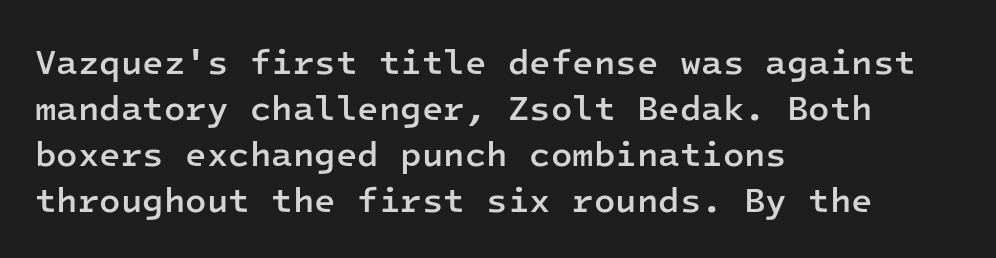
The string is rendered with underlining switched off. The letters sit at their default tracking, neither squeezed nor spread. If you measured baseline to baseline, you'd find a middling distance. Do the letters lean? They stand straight.
